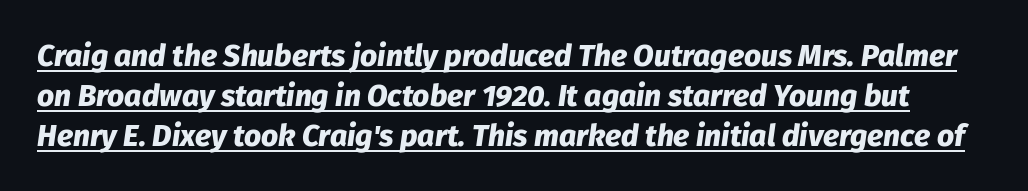
Each word holds together tightly as a unit, with standard inter-letter gaps. Reading down the column, the eye jumps a familiar distance to each next line. Decoration check: the copy is underlined. Strokes here are thick enough to call this a true bold.
